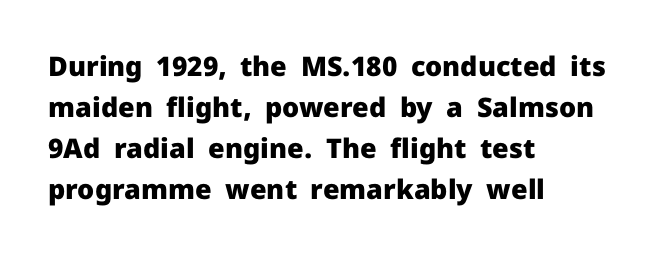
{"italic": "no", "bold": "yes", "underline": "no", "align": "left", "line_spacing": "normal", "line_spacing_ratio": 1.52, "letter_spacing": "normal", "letter_spacing_em": 0.0, "glyph_px": 27}
